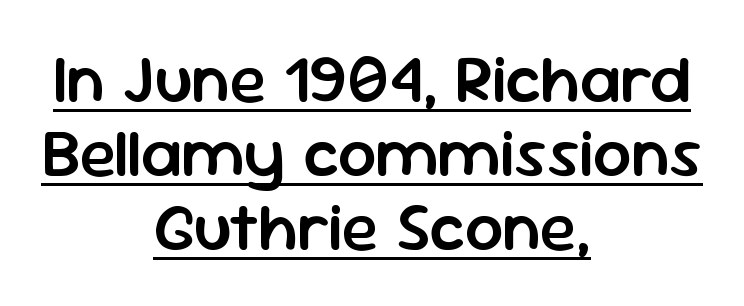
The image shows 68 px semibold sans-serif type, upright; set centered, tight line spacing (1.09x), normal letter spacing, underlined; low stroke contrast and a medium x-height.
